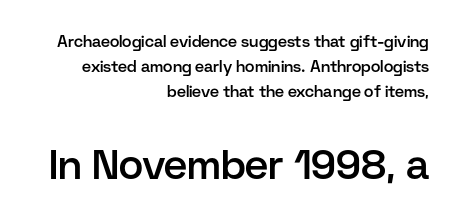
Q: Is the text bold? A: Semi-bold.
Q: Is the text italic (slanted)? A: No, it is upright.
Q: Is the typeface a serif or a sans-serif typeface? A: Sans-serif.
Q: Is the text underlined? A: No.
Q: How is the paragraph aligned? A: Right-aligned.
Q: Is the spacing between letters normal or unusually wide? A: Normal.
Q: Is the spacing between lines tight, normal or loose? A: Normal.
Q: Which block of text is set in a larger size, the first (top) or the second (bottom)? A: The second (bottom) one.
Q: Width (condensed, normal, or wide)? A: Normal.
Q: Stroke contrast? A: Low.
Q: x-height? A: Medium.
Q: Monospaced? A: No.
